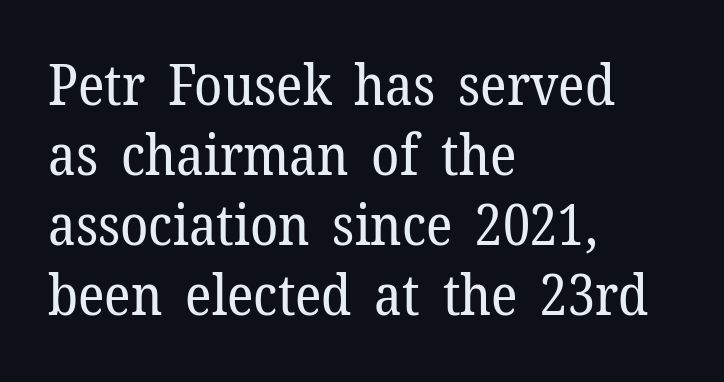
Rendered with straight, roman letterforms. Serif or sans? Serif — the stroke terminals have little feet. Visually the block forms a straight wall on the left and a jagged coastline on the right. Stem width sits at or under what a default text font uses.
